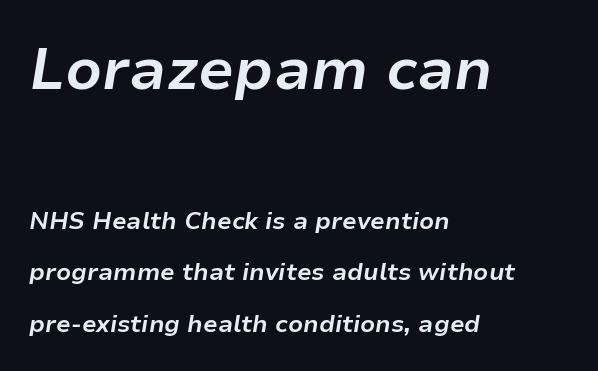
The image shows 59 px bold type, italic (leaning right); set left-aligned, loose line spacing (2.16x), normal letter spacing, not underlined; the first (top) block is 2.46x larger; low stroke contrast and a medium x-height.
